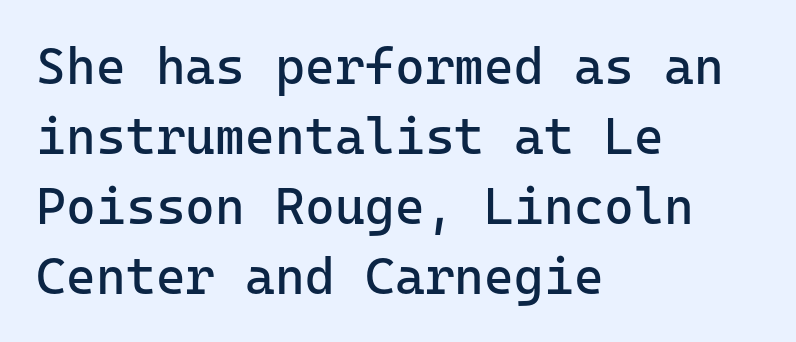
{"serif": "no", "italic": "no", "bold": "no", "weight": "regular", "width": "normal", "stroke_contrast": "low", "x_height": "medium", "monospaced": "yes", "underline": "no", "align": "left", "line_spacing": "normal", "line_spacing_ratio": 1.37, "letter_spacing": "normal", "letter_spacing_em": 0.0, "glyph_px": 51}
